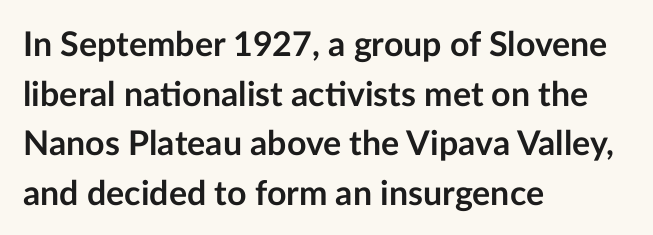
This is sans-serif lettering, the kind often seen on screens and signage. Heavy, bold letterforms. Descenders hang freely into open space. Compared with a centered layout, this one pins lines to the left instead. This block has exactly the height ordinary leading produces.
